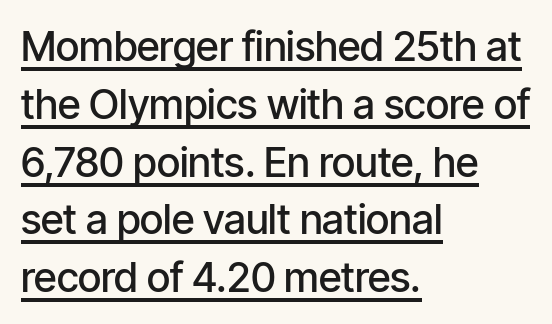
Nope, no serifs anywhere on these letters. Which margin do the lines hug? The left one — the right edge is uneven. The rendering keeps characters at their native spacing. The rendering uses natural spacing where letterforms have individual widths. What decoration does the sample have? An underline.
